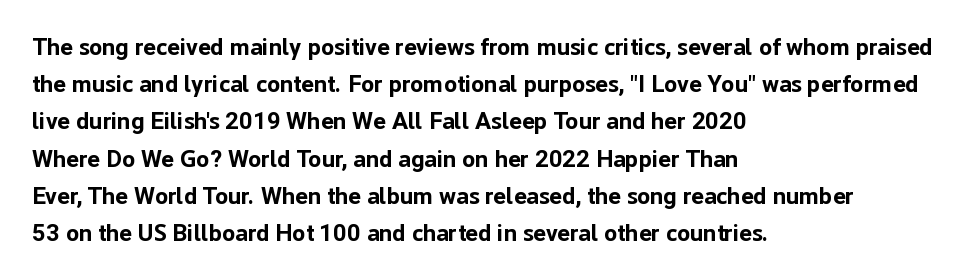
The image shows 24 px bold type, upright; set left-aligned, normal line spacing (1.55x), normal letter spacing, not underlined.
